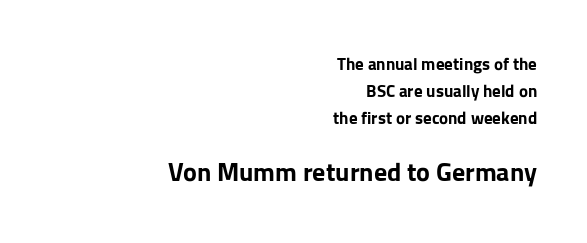
Q: Is the text bold? A: Yes.
Q: Is the text italic (slanted)? A: No, it is upright.
Q: Is the text underlined? A: No.
Q: How is the paragraph aligned? A: Right-aligned.
Q: Is the spacing between letters normal or unusually wide? A: Normal.
Q: Is the spacing between lines tight, normal or loose? A: Normal.
Q: Which block of text is set in a larger size, the first (top) or the second (bottom)? A: The second (bottom) one.
